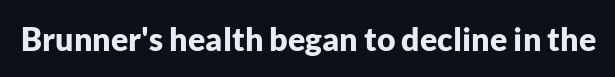
Q: Is the text bold? A: Yes.
Q: Is the text italic (slanted)? A: No, it is upright.
Q: Is the typeface a serif or a sans-serif typeface? A: Sans-serif.
Q: Is the text underlined? A: No.
Q: Is the spacing between letters normal or unusually wide? A: Normal.
Q: Width (condensed, normal, or wide)? A: Normal.
Q: Stroke contrast? A: Low.
Q: x-height? A: Medium.
Q: Monospaced? A: No.
